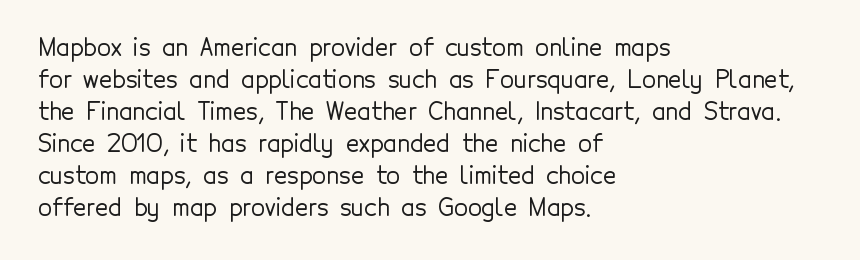
These lines are set flush left with a ragged right edge. Nope, not italic — everything's standing straight. Observe the ordinary spacing: letters are neighbours, not strangers. Vertically, the passage feels balanced, rows spaced as you'd expect. Has an underline been added? It has not.
